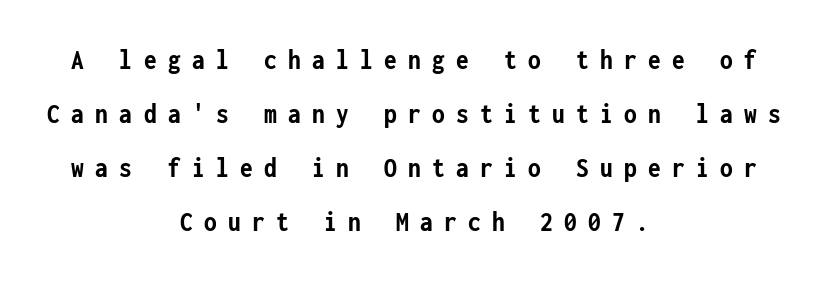
The letters carry no serifs — their stems end cleanly without finishing strokes. Each line is balanced around a shared central axis. Letter spacing: wide. Each glyph is drawn with heavy, bold strokes.
